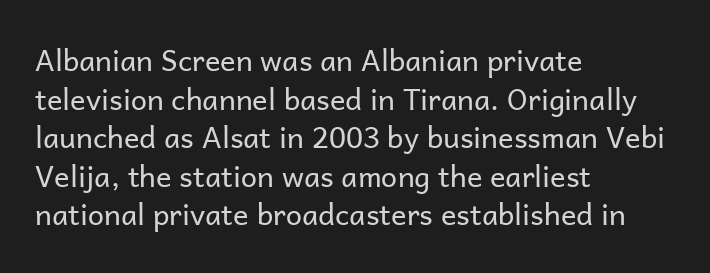
Q: Is the text bold? A: No.
Q: Is the text italic (slanted)? A: No, it is upright.
Q: Is the typeface a serif or a sans-serif typeface? A: Sans-serif.
Q: Is the text underlined? A: No.
Q: How is the paragraph aligned? A: Left-aligned.
Q: Is the spacing between letters normal or unusually wide? A: Normal.
Q: Is the spacing between lines tight, normal or loose? A: Normal.
Q: Width (condensed, normal, or wide)? A: Normal.
Q: Stroke contrast? A: Low.
Q: x-height? A: Medium.
Q: Monospaced? A: No.
